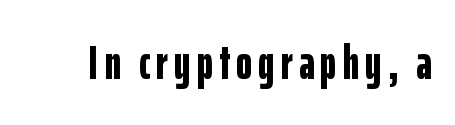
The passage shown is not underscored anywhere. Bold? Absolutely — the strokes are thick and heavy. Regarding serifs, this sample does without them. These lines are rendered in a variable-pitch font.
